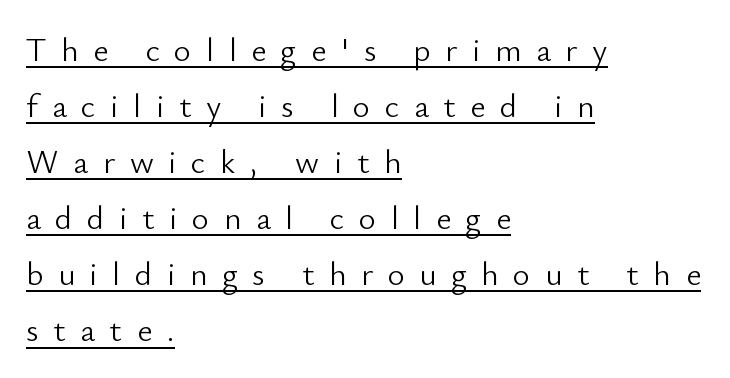
Q: Is the text bold? A: No.
Q: Is the text italic (slanted)? A: No, it is upright.
Q: Is the typeface a serif or a sans-serif typeface? A: Sans-serif.
Q: Is the text underlined? A: Yes.
Q: How is the paragraph aligned? A: Left-aligned.
Q: Is the spacing between letters normal or unusually wide? A: Unusually wide.
Q: Is the spacing between lines tight, normal or loose? A: Normal.
Q: Width (condensed, normal, or wide)? A: Normal.
Q: Stroke contrast? A: Low.
Q: x-height? A: Small.
Q: Monospaced? A: No.
